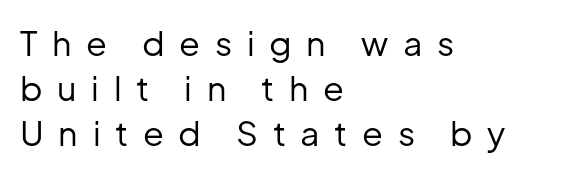
{"serif": "no", "italic": "no", "bold": "no", "weight": "regular", "width": "normal", "stroke_contrast": "low", "x_height": "medium", "monospaced": "no", "underline": "no", "align": "left", "line_spacing": "normal", "line_spacing_ratio": 1.33, "letter_spacing": "wide", "letter_spacing_em": 0.43, "glyph_px": 34}
